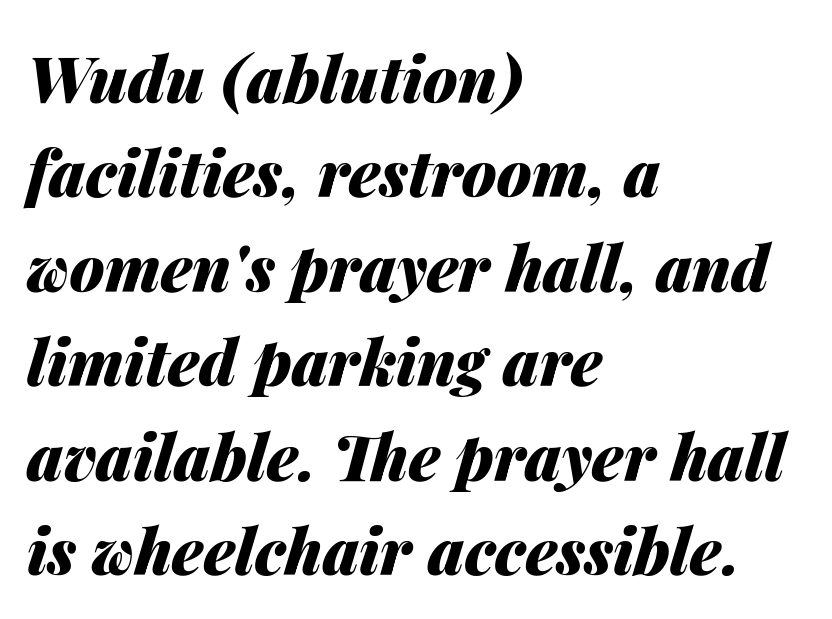
{"italic": "yes", "lean": "right", "slant_degrees": 14, "bold": "yes", "weight": "heavy", "width": "normal", "stroke_contrast": "medium", "x_height": "medium", "monospaced": "no", "underline": "no", "align": "left", "line_spacing": "normal", "line_spacing_ratio": 1.5, "letter_spacing": "normal", "letter_spacing_em": 0.0, "glyph_px": 63}
